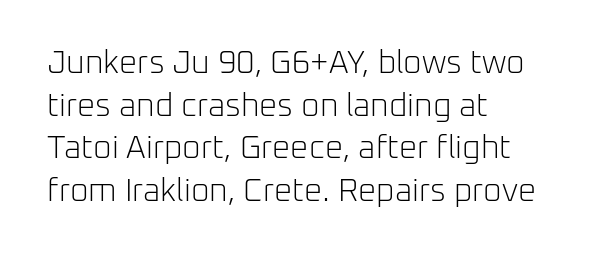
{"serif": "no", "italic": "no", "bold": "no", "weight": "light", "width": "normal", "stroke_contrast": "low", "x_height": "medium", "monospaced": "no", "underline": "no", "align": "left", "line_spacing": "normal", "line_spacing_ratio": 1.33, "letter_spacing": "normal", "letter_spacing_em": 0.0, "glyph_px": 32}
